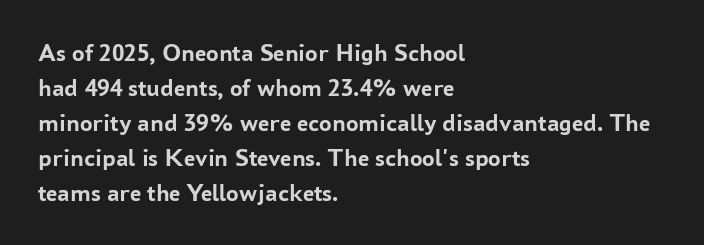
The image shows 25 px bold type, upright; set left-aligned, normal line spacing (1.4x), normal letter spacing, not underlined.
